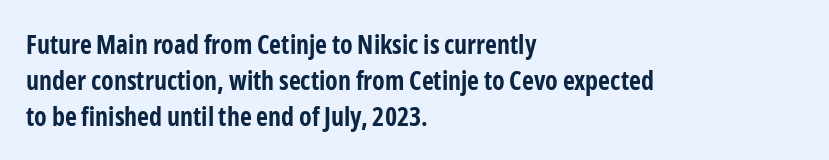
Q: Is the text bold? A: Yes.
Q: Is the text italic (slanted)? A: No, it is upright.
Q: Is the text underlined? A: No.
Q: How is the paragraph aligned? A: Left-aligned.
Q: Is the spacing between letters normal or unusually wide? A: Normal.
Q: Is the spacing between lines tight, normal or loose? A: Normal.
